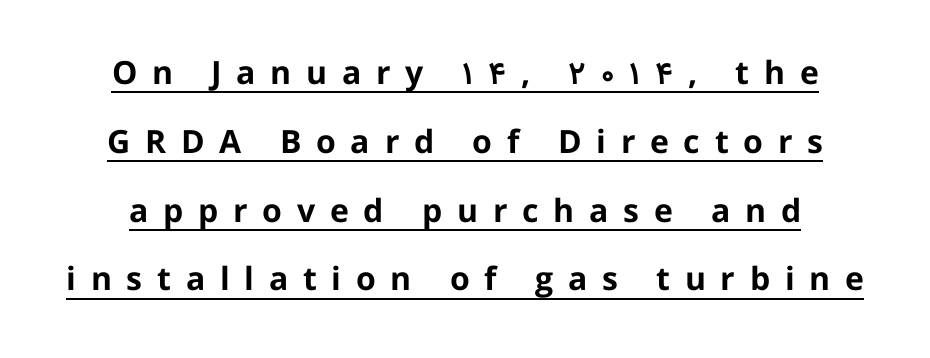
The image shows 32 px bold sans-serif type, upright; set loose line spacing (2.15x), unusually wide letter spacing (+0.46 em), underlined; low stroke contrast and a medium x-height.
